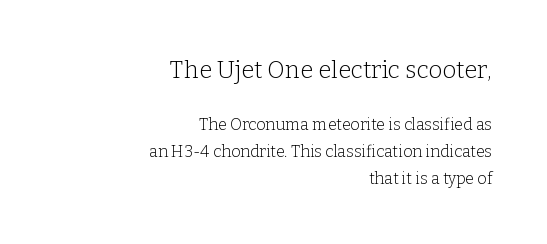
Q: Is the text bold? A: No.
Q: Is the text italic (slanted)? A: No, it is upright.
Q: Is the text underlined? A: No.
Q: How is the paragraph aligned? A: Right-aligned.
Q: Is the spacing between letters normal or unusually wide? A: Normal.
Q: Is the spacing between lines tight, normal or loose? A: Normal.
Q: Which block of text is set in a larger size, the first (top) or the second (bottom)? A: The first (top) one.
